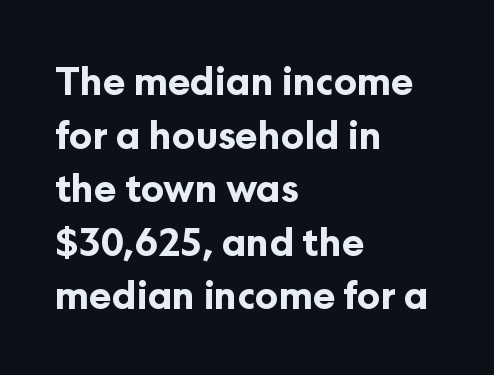
Short and long lines alike share a common starting point at left. Observe the absence of serifs on each vertical stroke in this sample. A typesetter would mark this as roman, not italic. The rendering uses a moderate line-height, typical for paragraphs. Proportional: the letters do not fall into vertical columns.
